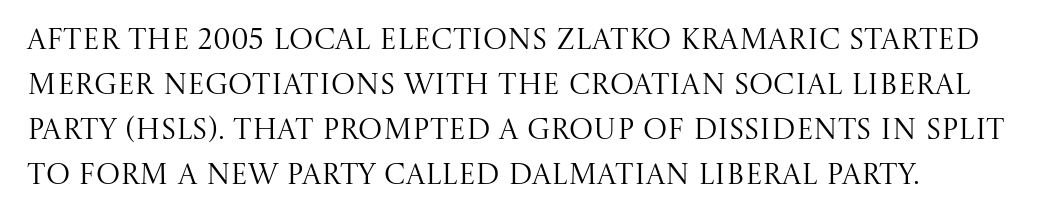
Q: Is the text bold? A: No.
Q: Is the text italic (slanted)? A: No, it is upright.
Q: Is the typeface a serif or a sans-serif typeface? A: Serif.
Q: Is the text underlined? A: No.
Q: Is the spacing between letters normal or unusually wide? A: Normal.
Q: Is the spacing between lines tight, normal or loose? A: Normal.
Q: Width (condensed, normal, or wide)? A: Normal.
Q: Stroke contrast? A: Medium.
Q: x-height? A: Large.
Q: Monospaced? A: No.
